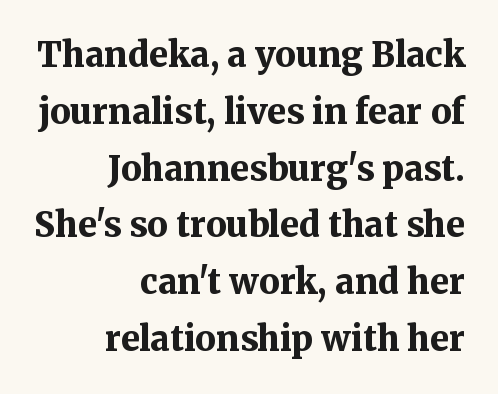
This rendering uses right alignment, leaving the left contour irregular. Letters rest on an invisible, unmarked baseline. Notice how the stems are strictly vertical — no italics here. You could not count columns in this text — the font is proportionally spaced. In terms of letterspacing, this is plain default setting. Strong, thick strokes mark this as bold type.
